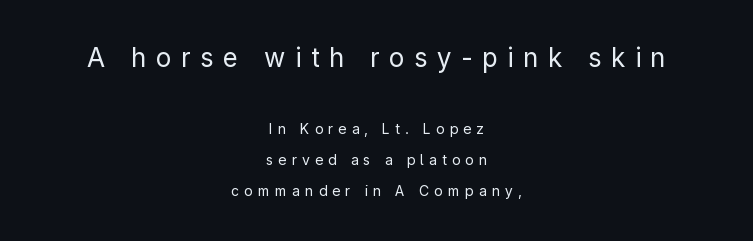
{"italic": "no", "bold": "no", "underline": "no", "align": "center", "line_spacing": "loose", "line_spacing_ratio": 2.22, "letter_spacing": "wide", "letter_spacing_em": 0.36, "larger_block": "first", "size_ratio": 1.86, "glyph_px": 26}
